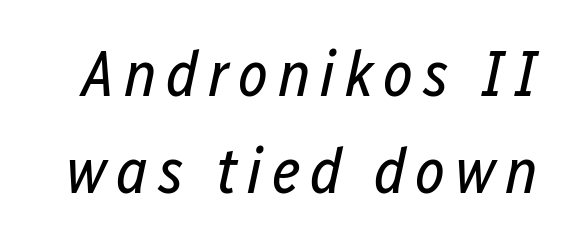
No heavy texture on the line: the type isn't bold. Students, observe: this is what conventionally led text looks like. This rendering features lettering with no underline. An italicized treatment has been applied to the whole sample.
